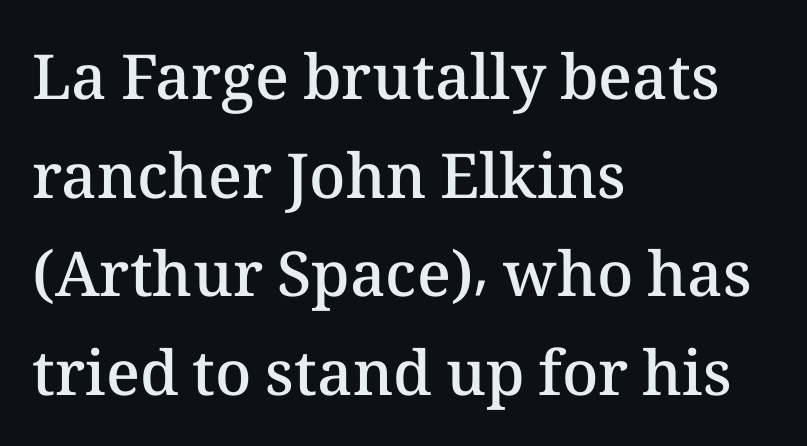
{"italic": "no", "bold": "semi", "weight": "semibold", "width": "normal", "stroke_contrast": "medium", "x_height": "medium", "monospaced": "no", "underline": "no", "align": "left", "line_spacing": "normal", "line_spacing_ratio": 1.59, "letter_spacing": "normal", "letter_spacing_em": 0.0, "glyph_px": 62}
